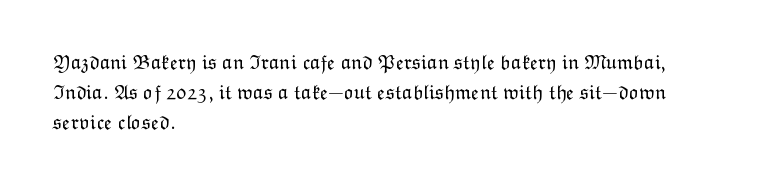
{"italic": "no", "bold": "no", "underline": "no", "align": "left", "line_spacing": "normal", "line_spacing_ratio": 1.43, "letter_spacing": "normal", "letter_spacing_em": 0.0, "glyph_px": 21}
